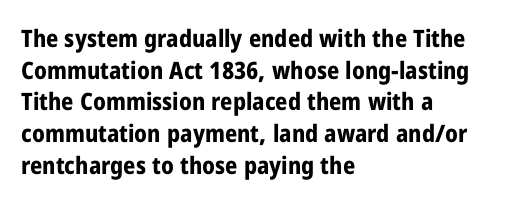
{"italic": "no", "bold": "yes", "underline": "no", "align": "left", "line_spacing": "normal", "line_spacing_ratio": 1.32, "letter_spacing": "normal", "letter_spacing_em": 0.0, "glyph_px": 24}
